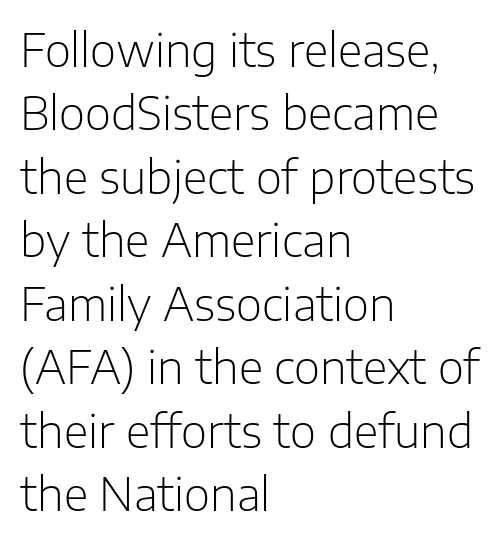
The leading is moderate, giving the passage an even texture. A typesetter would call this zero additional tracking. The passage is arranged the way most books set body copy — flush left. Rendered with straight, roman letterforms.
